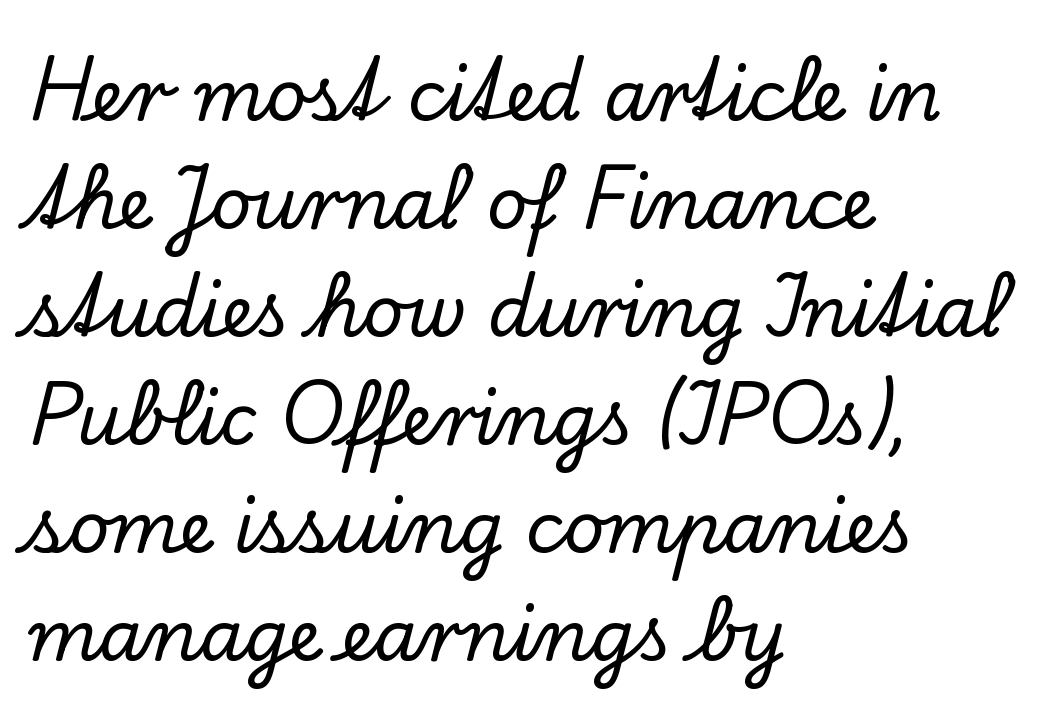
{"serif": "yes", "width": "normal", "stroke_contrast": "low", "x_height": "small", "monospaced": "no", "underline": "no", "align": "left", "line_spacing": "normal", "line_spacing_ratio": 1.52, "letter_spacing": "normal", "letter_spacing_em": 0.0, "glyph_px": 71}
